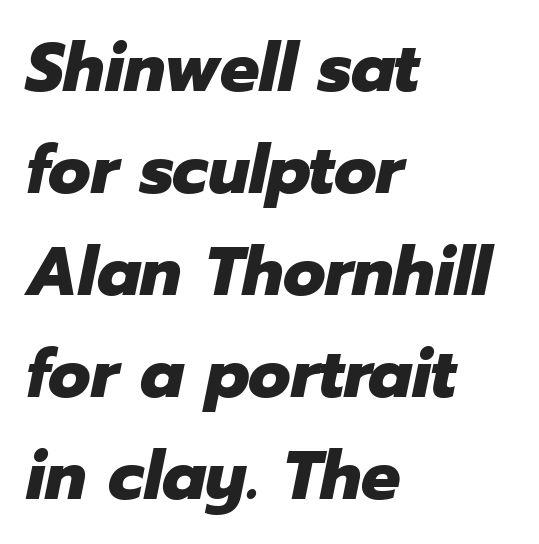
Q: Is the text bold? A: Yes.
Q: Is the text italic (slanted)? A: Yes, it leans right by about 12 degrees.
Q: Is the text underlined? A: No.
Q: How is the paragraph aligned? A: Left-aligned.
Q: Is the spacing between letters normal or unusually wide? A: Normal.
Q: Is the spacing between lines tight, normal or loose? A: Normal.
Q: Width (condensed, normal, or wide)? A: Normal.
Q: Stroke contrast? A: Low.
Q: x-height? A: Medium.
Q: Monospaced? A: No.
